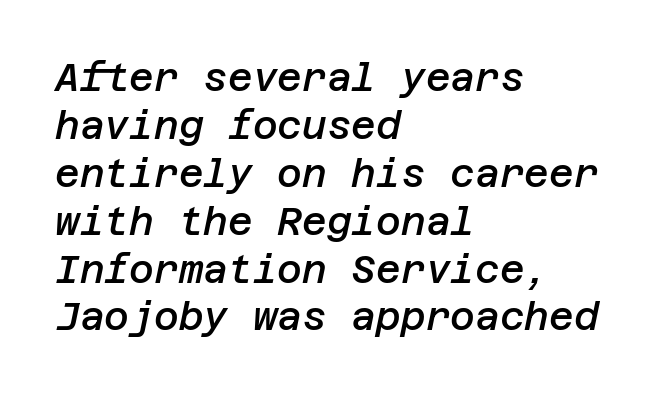
The image shows 38 px semibold type, italic (leaning right); set left-aligned, normal line spacing (1.26x), normal letter spacing, not underlined; low stroke contrast and a large x-height.
